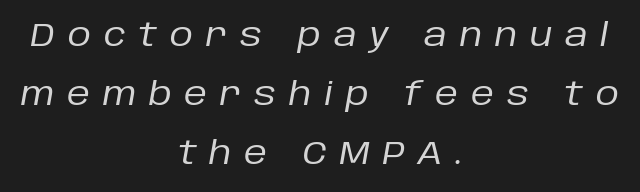
{"italic": "yes", "lean": "right", "slant_degrees": 10, "bold": "no", "weight": "regular", "width": "normal", "stroke_contrast": "low", "x_height": "large", "monospaced": "no", "underline": "no", "align": "center", "line_spacing_ratio": 1.84, "letter_spacing": "wide", "letter_spacing_em": 0.4, "glyph_px": 32}
